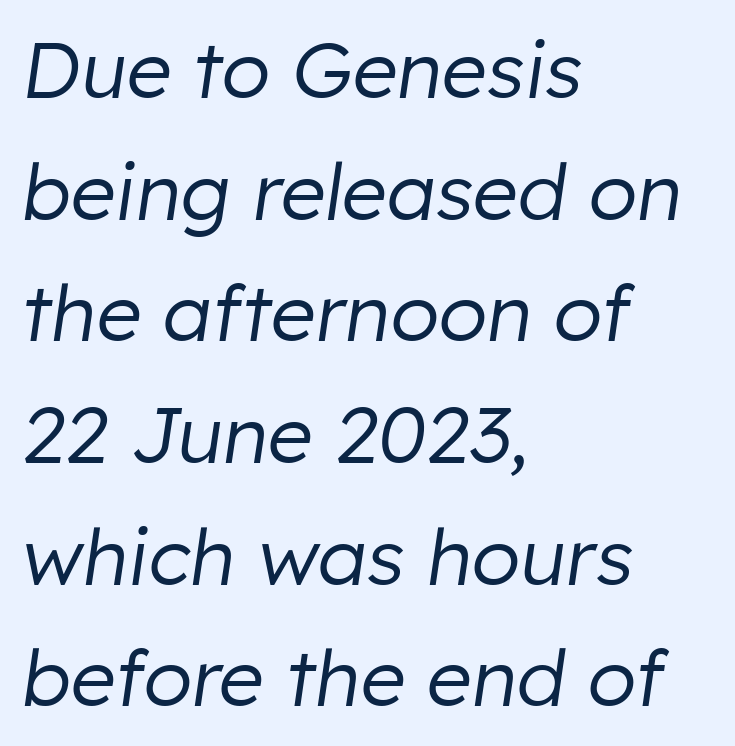
One glance says typical: line gaps are just what's usual. Stems here are at most as thick as an everyday book face. You could not count columns in this text — the font is proportionally spaced. The rag falls on the right side of this text block. Does the lettering tilt? It does — this is italic. Lines of text with bare space underneath.
